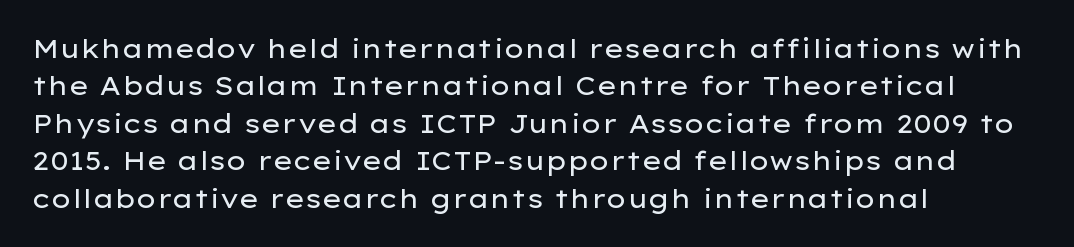
Is the letter spacing exaggerated? No — it looks like the ordinary default. This block has exactly the height ordinary leading produces. This is the regular roman posture of the typeface. Weight: not bold — regular or lighter.
